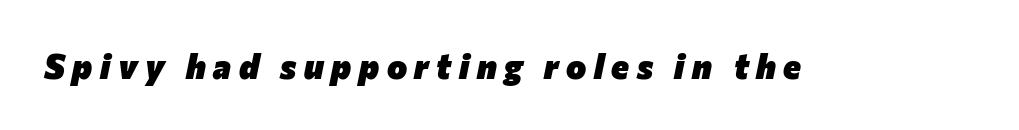
The image shows 34 px heavy type, italic (leaning right); set unusually wide letter spacing (+0.22 em), not underlined; low stroke contrast and a medium x-height.
